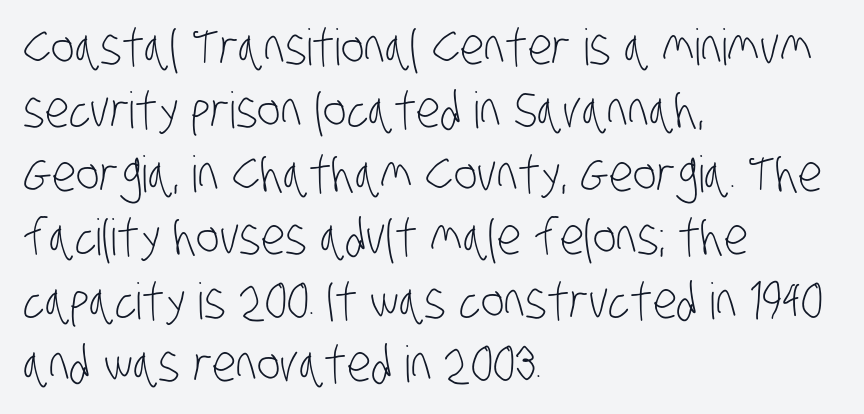
{"serif": "no", "bold": "no", "weight": "light", "width": "condensed", "stroke_contrast": "low", "x_height": "large", "monospaced": "no", "underline": "no", "align": "left", "line_spacing": "normal", "line_spacing_ratio": 1.27, "letter_spacing": "normal", "letter_spacing_em": 0.0, "glyph_px": 50}
